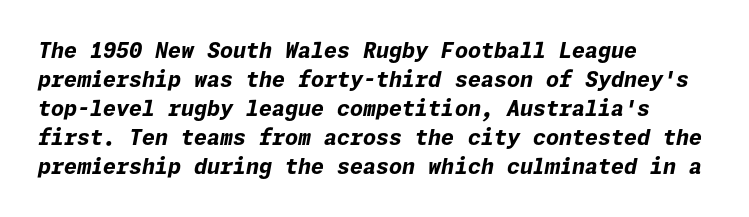
How are the letters spaced? Ordinarily, with no added tracking. Left-aligned paragraph, ragged on the right. Compared with ordinary roman type, these characters are visibly tilted. The glyphs have the mass of a bold cut.
